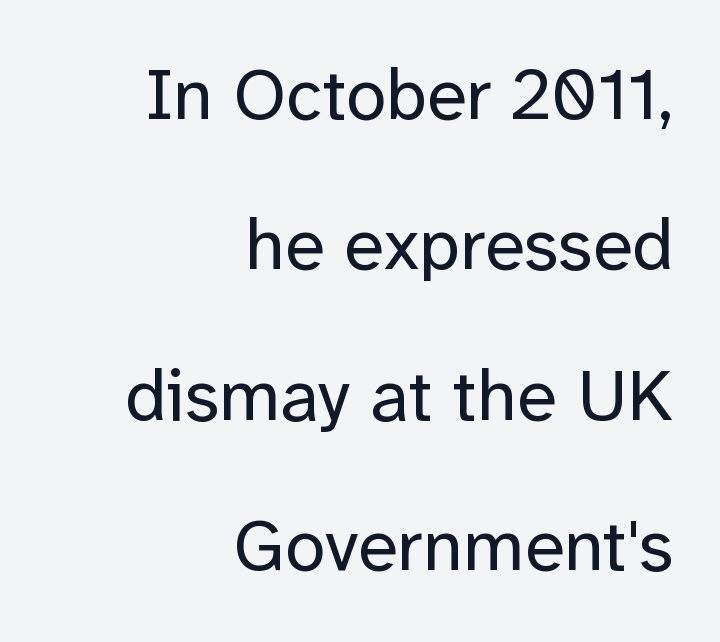
The image shows 73 px regular-weight sans-serif type, upright; set right-aligned, loose line spacing (2.06x), normal letter spacing, not underlined; low stroke contrast and a medium x-height.
